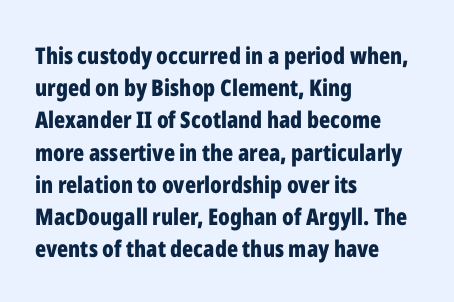
The image shows 23 px bold type, upright; set left-aligned, normal line spacing (1.4x), normal letter spacing, not underlined.
